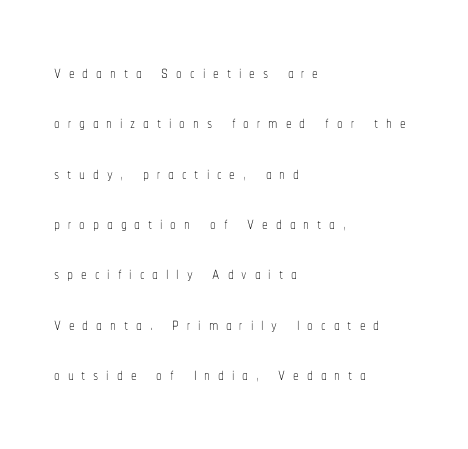
Q: Is the text bold? A: No.
Q: Is the text italic (slanted)? A: No, it is upright.
Q: Is the text underlined? A: No.
Q: How is the paragraph aligned? A: Left-aligned.
Q: Is the spacing between letters normal or unusually wide? A: Unusually wide.
Q: Is the spacing between lines tight, normal or loose? A: Loose.
